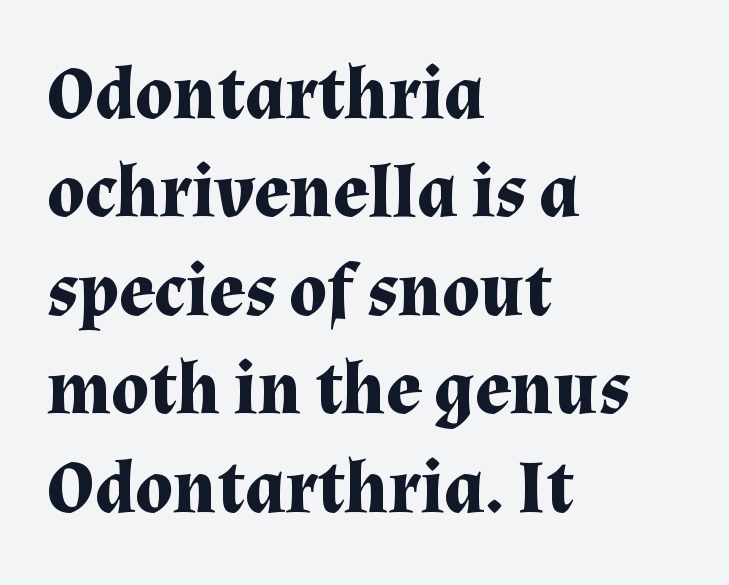
The image shows 74 px bold serif type, upright; set left-aligned, normal line spacing (1.33x), normal letter spacing, not underlined; medium stroke contrast and a medium x-height.
